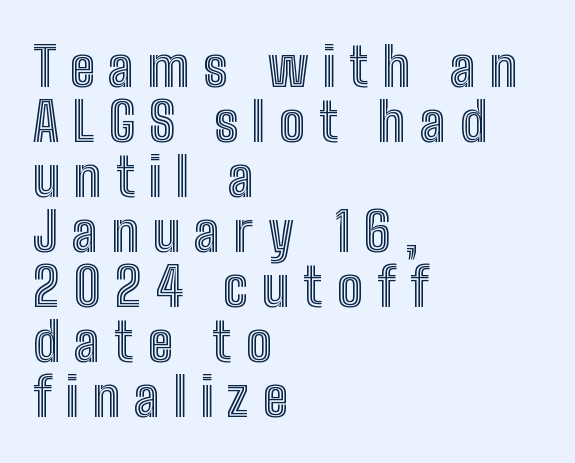
Layout note: lines flush left. Letters rest on an invisible, unmarked baseline. Think of a printed novel: that variable character pitch is what you see here. Quick note: not italic, upright.
